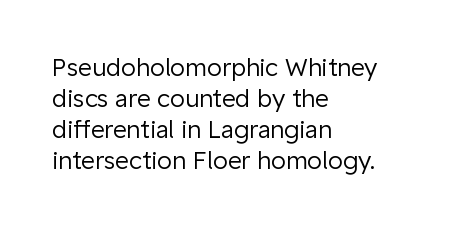
{"italic": "no", "bold": "no", "underline": "no", "align": "left", "line_spacing": "normal", "line_spacing_ratio": 1.29, "letter_spacing": "normal", "letter_spacing_em": 0.0, "glyph_px": 24}
